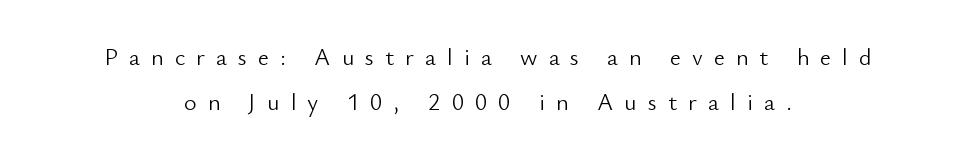
Q: Is the text bold? A: No.
Q: Is the text italic (slanted)? A: No, it is upright.
Q: Is the text underlined? A: No.
Q: How is the paragraph aligned? A: Centered.
Q: Is the spacing between letters normal or unusually wide? A: Unusually wide.
